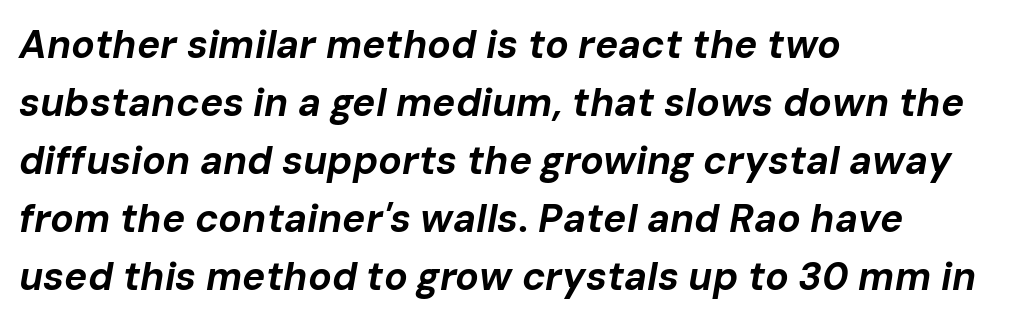
The image shows 39 px bold type, italic (leaning right); set left-aligned, normal line spacing (1.49x), normal letter spacing, not underlined; low stroke contrast and a medium x-height.
